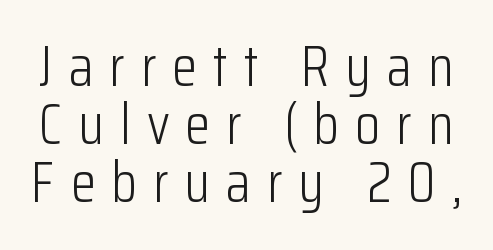
The space between consecutive lines is stingy. Stems and bowls with no extra thickness — not bold. Honestly, the letter spacing is so wide it's the main thing you notice. Is this a fixed-width face? No — the glyphs have proportional, varying widths. The font's upright variant was chosen for this text. Letters rest on an invisible, unmarked baseline.
